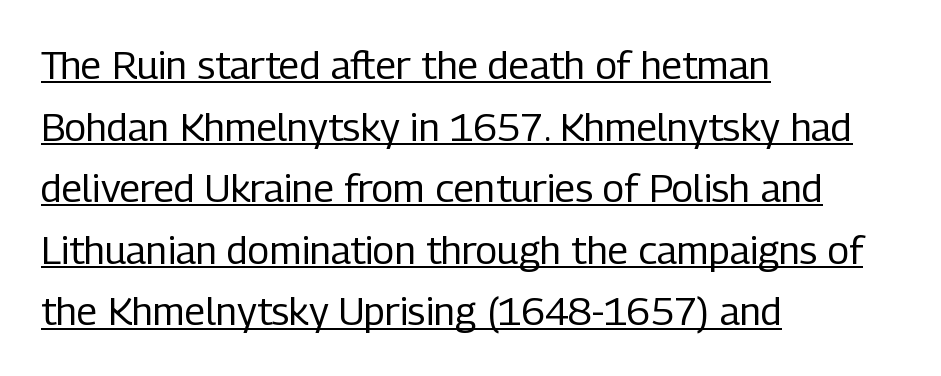
{"serif": "no", "italic": "no", "bold": "no", "weight": "regular", "width": "condensed", "stroke_contrast": "low", "x_height": "medium", "monospaced": "no", "underline": "yes", "align": "left", "line_spacing": "normal", "line_spacing_ratio": 1.58, "letter_spacing": "normal", "letter_spacing_em": 0.0, "glyph_px": 39}
